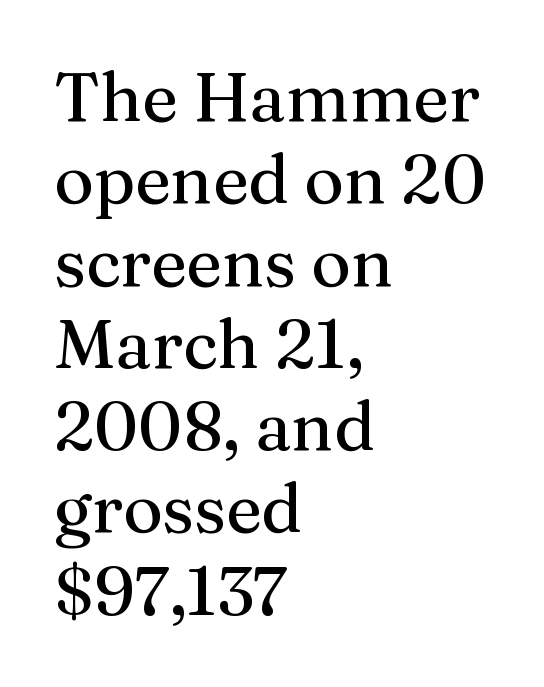
The image shows 68 px serif type, upright; set left-aligned, line spacing 1.21x, normal letter spacing, not underlined; medium stroke contrast and a medium x-height.
